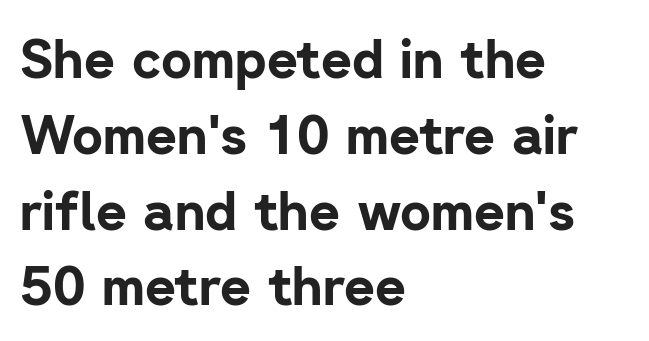
The image shows 53 px bold sans-serif type, upright; set left-aligned, normal line spacing (1.43x), normal letter spacing, not underlined; low stroke contrast and a medium x-height.
